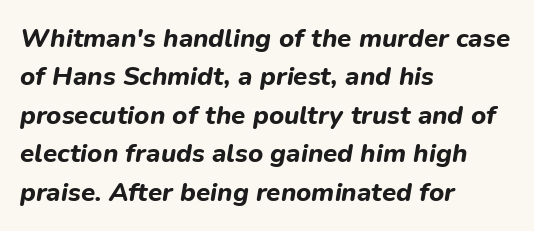
The image shows 26 px bold type, italic (leaning right); set left-aligned, normal line spacing (1.48x), normal letter spacing, not underlined.
